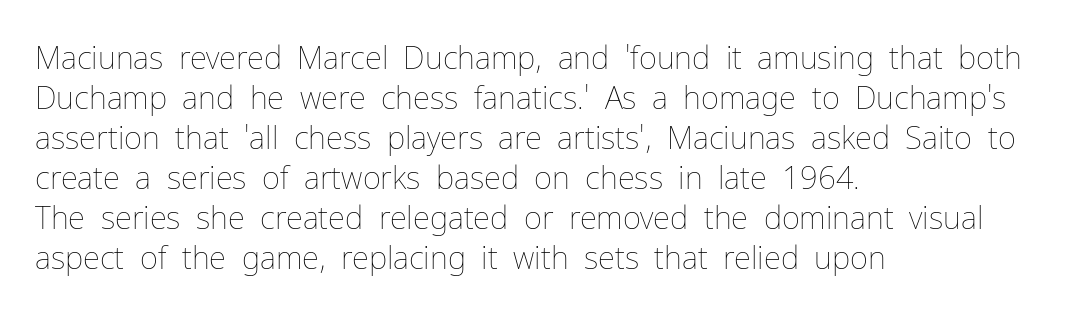
The image shows 31 px thin type, upright; set left-aligned, normal line spacing (1.29x), normal letter spacing, not underlined; low stroke contrast and a medium x-height.
